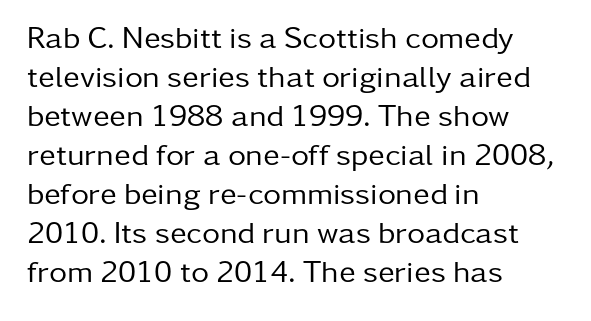
{"serif": "no", "italic": "no", "bold": "no", "weight": "regular", "width": "normal", "stroke_contrast": "low", "x_height": "medium", "monospaced": "no", "underline": "no", "align": "left", "line_spacing": "normal", "line_spacing_ratio": 1.26, "letter_spacing": "normal", "letter_spacing_em": 0.0, "glyph_px": 31}
